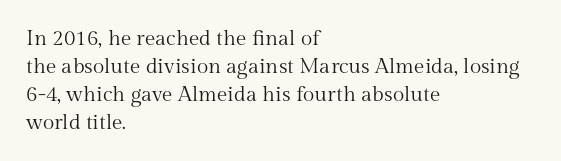
Q: Is the text bold? A: No.
Q: Is the text italic (slanted)? A: No, it is upright.
Q: Is the text underlined? A: No.
Q: How is the paragraph aligned? A: Left-aligned.
Q: Is the spacing between letters normal or unusually wide? A: Normal.
Q: Is the spacing between lines tight, normal or loose? A: Normal.
